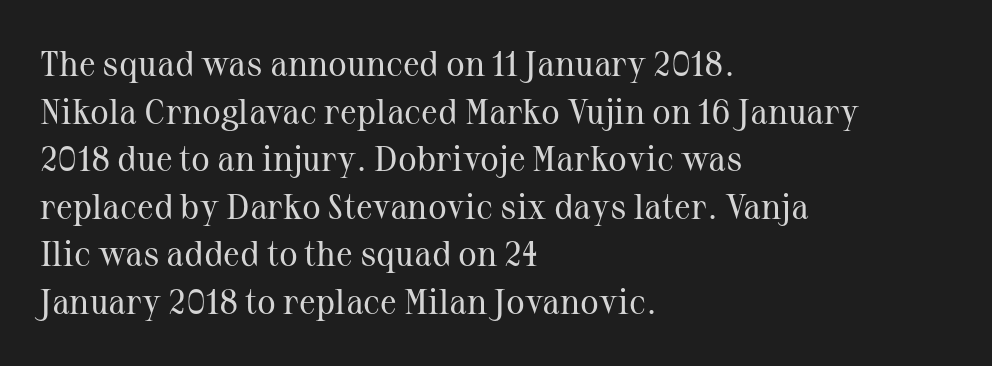
Q: Is the text bold? A: No.
Q: Is the text italic (slanted)? A: No, it is upright.
Q: Is the typeface a serif or a sans-serif typeface? A: Serif.
Q: Is the text underlined? A: No.
Q: How is the paragraph aligned? A: Left-aligned.
Q: Is the spacing between letters normal or unusually wide? A: Normal.
Q: Is the spacing between lines tight, normal or loose? A: Normal.
Q: Width (condensed, normal, or wide)? A: Normal.
Q: Stroke contrast? A: Medium.
Q: x-height? A: Medium.
Q: Monospaced? A: No.
